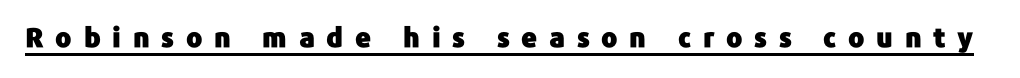
{"italic": "no", "underline": "yes", "letter_spacing": "wide", "letter_spacing_em": 0.43, "glyph_px": 27}
